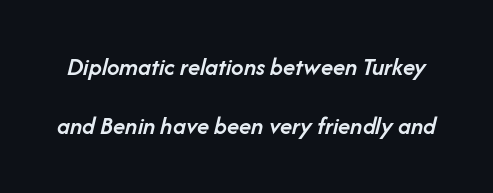
The image shows 25 px text type, italic (leaning right); set loose line spacing (2.35x), normal letter spacing, not underlined.
